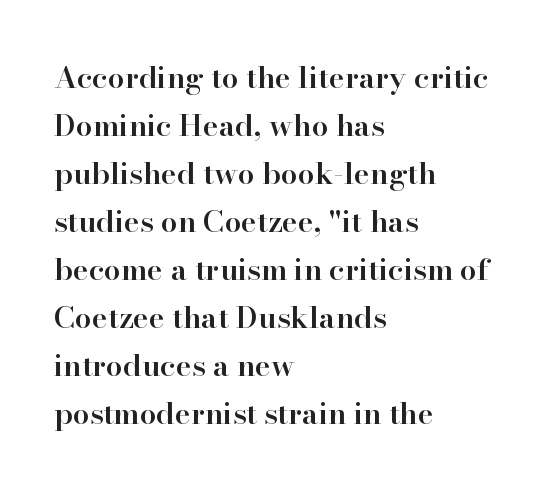
The image shows 30 px semibold serif type, upright; set left-aligned, normal line spacing (1.6x), normal letter spacing, not underlined; high stroke contrast and a small x-height.
